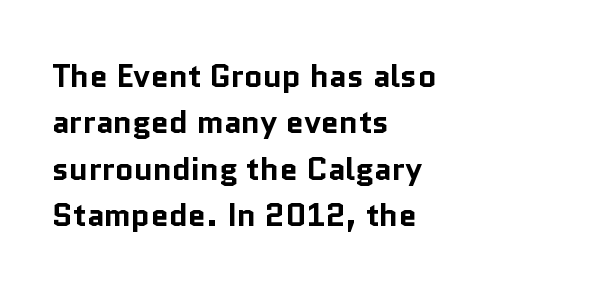
Quick note: not italic, upright. Leftover space on each line is placed entirely after the last word. Proportional: the letters do not fall into vertical columns. Unlike a traditional serif, this face leaves its strokes unadorned.
